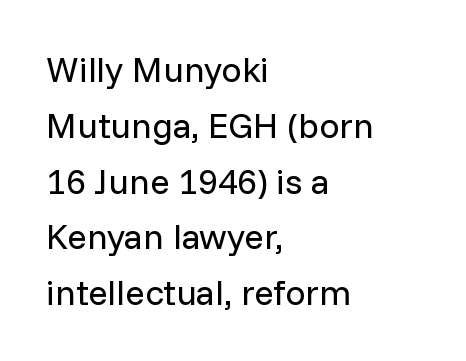
{"serif": "no", "italic": "no", "bold": "no", "weight": "regular", "width": "normal", "stroke_contrast": "low", "x_height": "medium", "monospaced": "no", "underline": "no", "align": "left", "line_spacing": "normal", "line_spacing_ratio": 1.55, "letter_spacing": "normal", "letter_spacing_em": 0.0, "glyph_px": 36}
